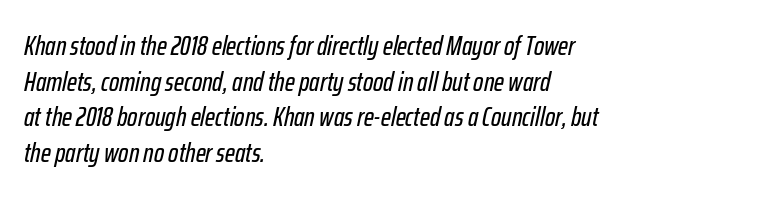
Q: Is the text italic (slanted)? A: Yes, it leans right by about 12 degrees.
Q: Is the text underlined? A: No.
Q: How is the paragraph aligned? A: Left-aligned.
Q: Is the spacing between letters normal or unusually wide? A: Normal.
Q: Is the spacing between lines tight, normal or loose? A: Normal.
